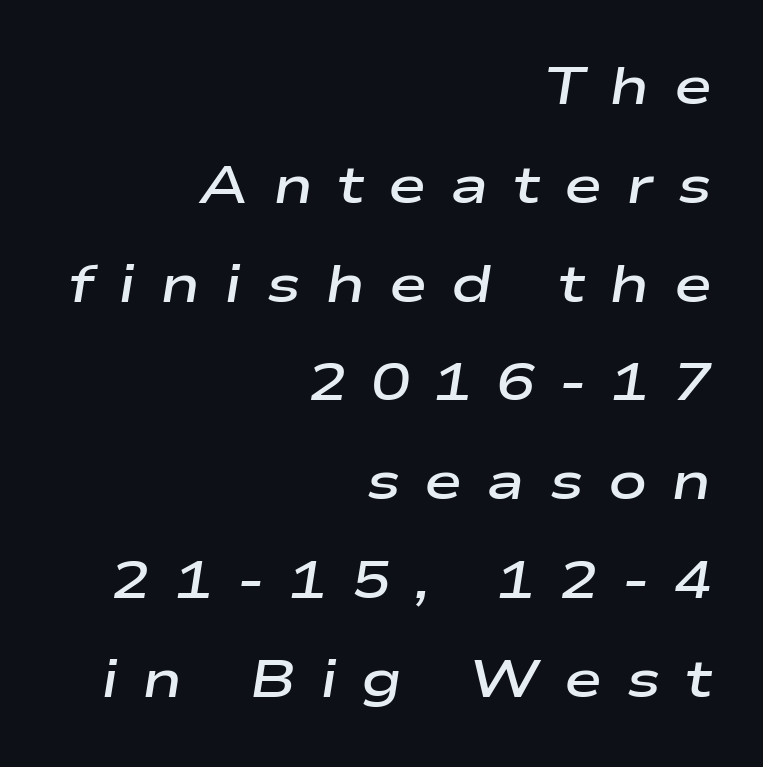
{"italic": "yes", "lean": "right", "slant_degrees": 9, "bold": "semi", "weight": "semibold", "width": "wide", "stroke_contrast": "low", "x_height": "medium", "monospaced": "no", "underline": "no", "align": "right", "line_spacing": "loose", "line_spacing_ratio": 1.9, "letter_spacing": "wide", "letter_spacing_em": 0.46, "glyph_px": 52}
